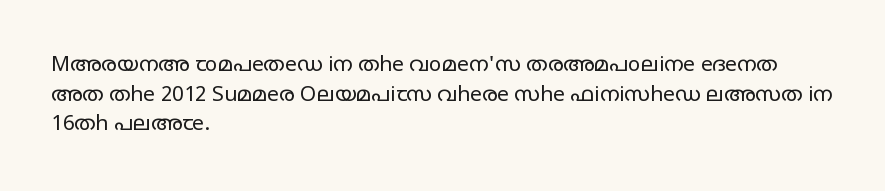
Q: Is the text bold? A: No.
Q: Is the text italic (slanted)? A: No, it is upright.
Q: Is the text underlined? A: No.
Q: How is the paragraph aligned? A: Left-aligned.
Q: Is the spacing between letters normal or unusually wide? A: Normal.
Q: Is the spacing between lines tight, normal or loose? A: Normal.
